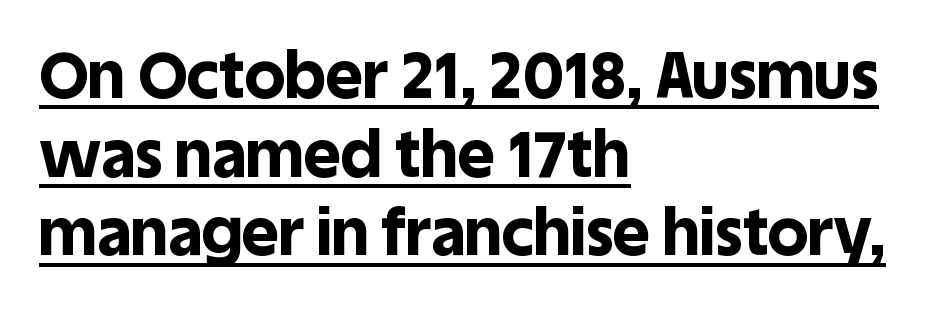
The image shows 64 px bold sans-serif type, upright; set left-aligned, line spacing 1.23x, normal letter spacing, underlined; a large x-height.
